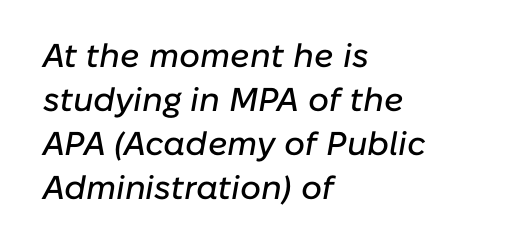
{"italic": "yes", "lean": "right", "slant_degrees": 10, "width": "normal", "stroke_contrast": "low", "x_height": "medium", "monospaced": "no", "underline": "no", "align": "left", "line_spacing": "normal", "line_spacing_ratio": 1.33, "letter_spacing": "normal", "letter_spacing_em": 0.0, "glyph_px": 33}
